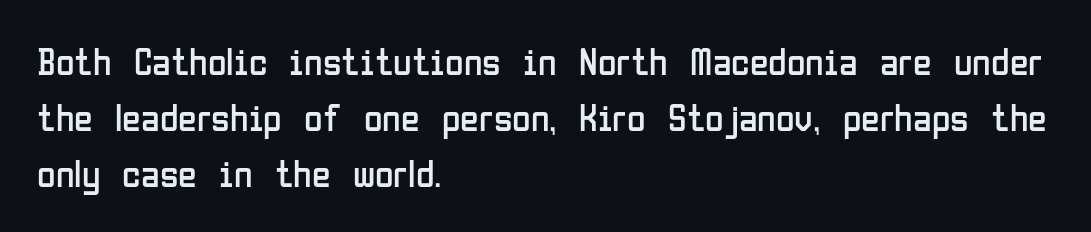
{"serif": "no", "italic": "no", "bold": "no", "weight": "regular", "width": "condensed", "stroke_contrast": "low", "x_height": "medium", "monospaced": "no", "underline": "no", "align": "left", "line_spacing": "normal", "line_spacing_ratio": 1.47, "letter_spacing": "normal", "letter_spacing_em": 0.0, "glyph_px": 38}
